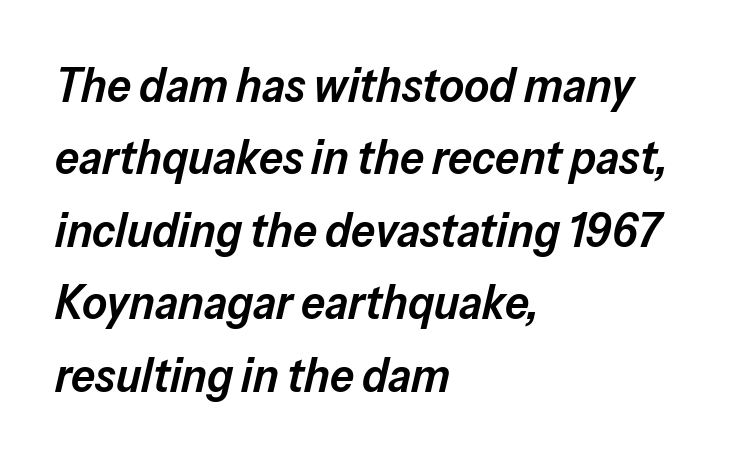
Q: Is the text bold? A: Semi-bold.
Q: Is the text italic (slanted)? A: Yes, it leans right by about 13 degrees.
Q: Is the text underlined? A: No.
Q: How is the paragraph aligned? A: Left-aligned.
Q: Is the spacing between letters normal or unusually wide? A: Normal.
Q: Is the spacing between lines tight, normal or loose? A: Normal.
Q: Width (condensed, normal, or wide)? A: Normal.
Q: Stroke contrast? A: Low.
Q: x-height? A: Medium.
Q: Monospaced? A: No.
